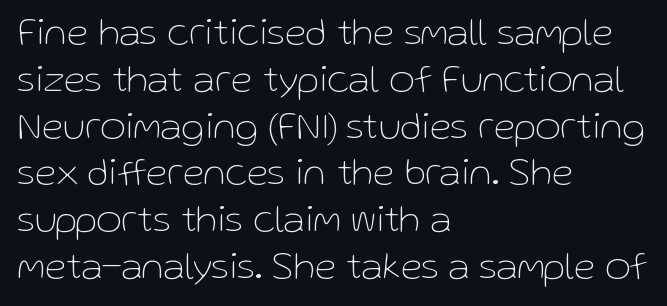
The specimen reads as upright at a glance. Serif or sans? Sans — the stroke terminals are bare. Caption: standard tracking, unaltered. The specimen omits any rule beneath the text block's lines.
